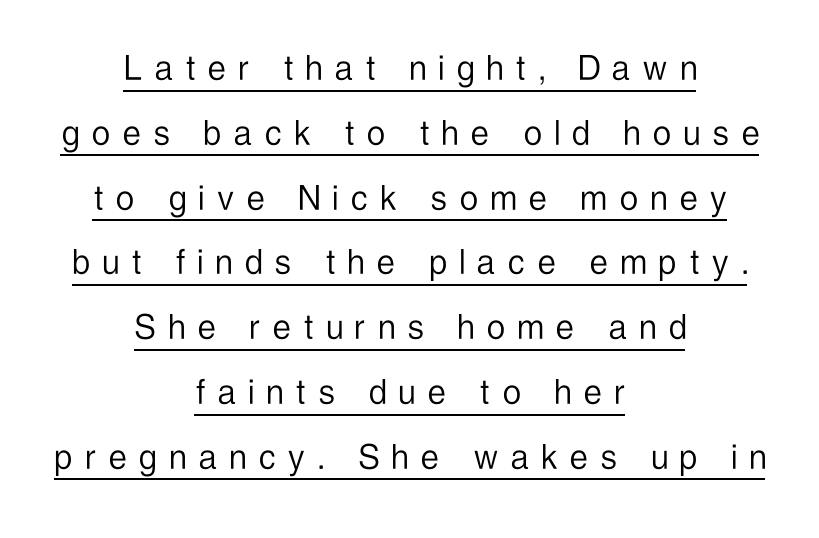
The image shows 40 px light, condensed sans-serif type, upright; set centered, normal line spacing (1.62x), unusually wide letter spacing (+0.33 em), underlined; low stroke contrast and a medium x-height.
